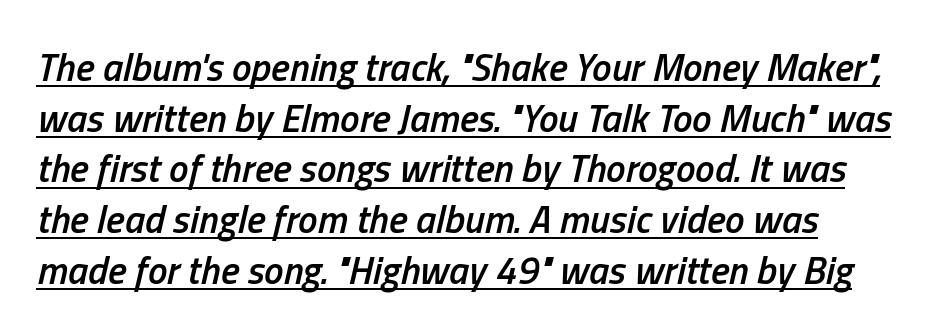
{"italic": "yes", "lean": "right", "slant_degrees": 13, "bold": "semi", "weight": "semibold", "width": "condensed", "stroke_contrast": "low", "x_height": "medium", "monospaced": "no", "underline": "yes", "align": "left", "line_spacing": "normal", "line_spacing_ratio": 1.3, "letter_spacing": "normal", "letter_spacing_em": 0.0, "glyph_px": 39}
